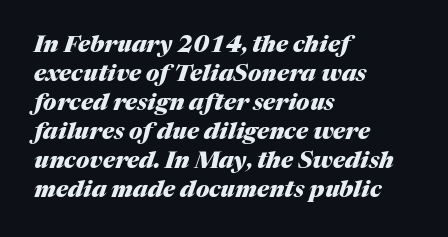
The image shows 23 px bold type, italic (leaning right); set left-aligned, normal line spacing (1.26x), normal letter spacing, not underlined.
